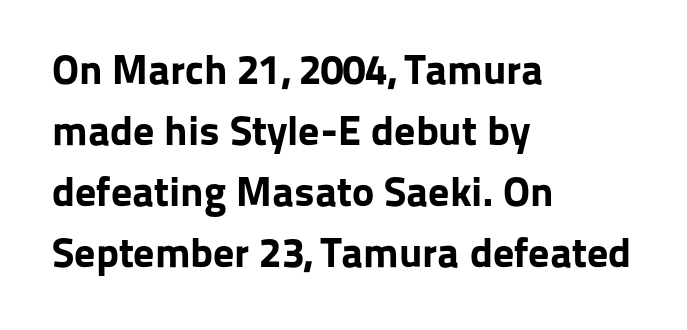
Vertical strokes here are truly vertical. These lines sit exactly where default settings would place them. Notice how the passage keeps a crisp vertical edge on the left only. Nothing unusual about the tracking: characters are spaced as the font intends. The characters display no serif detailing; their extremities are plain. Descenders are the only things crossing below the line.
